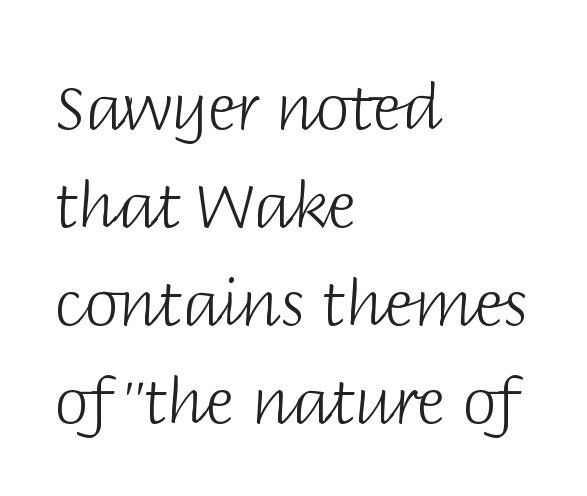
Character widths vary here, with narrow letters taking less room than wide ones. This rendering features lettering with no underline. One glance says typical: line gaps are just what's usual. Words appear dense and cohesive because spacing is normal. No extra ink here — the face is not bold. A student would call this left alignment; a typographer would say flush left, rag right.
